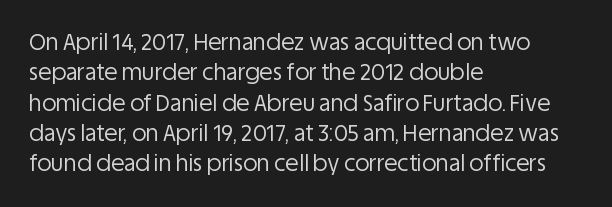
{"italic": "no", "bold": "no", "underline": "no", "align": "left", "line_spacing": "normal", "line_spacing_ratio": 1.38, "letter_spacing": "normal", "letter_spacing_em": 0.0, "glyph_px": 22}
